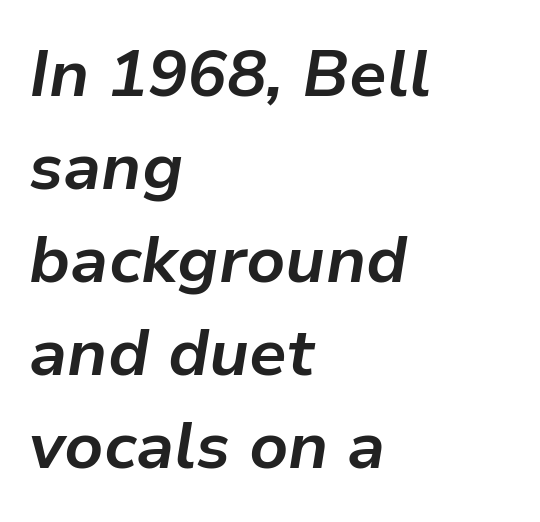
Q: Is the text bold? A: Yes.
Q: Is the text italic (slanted)? A: Yes, it leans right by about 9 degrees.
Q: Is the text underlined? A: No.
Q: How is the paragraph aligned? A: Left-aligned.
Q: Is the spacing between letters normal or unusually wide? A: Normal.
Q: Is the spacing between lines tight, normal or loose? A: Normal.
Q: Width (condensed, normal, or wide)? A: Normal.
Q: Stroke contrast? A: Low.
Q: x-height? A: Medium.
Q: Monospaced? A: No.
